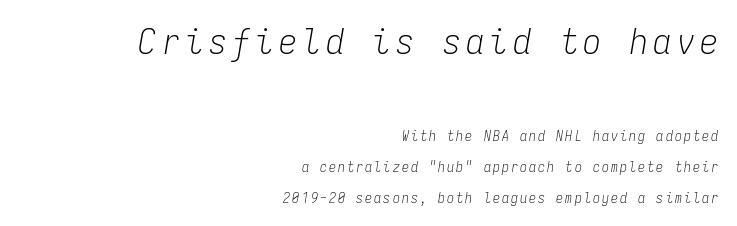
{"italic": "yes", "lean": "right", "slant_degrees": 9, "bold": "no", "weight": "light", "width": "condensed", "stroke_contrast": "low", "x_height": "medium", "monospaced": "yes", "underline": "no", "align": "right", "line_spacing": "loose", "line_spacing_ratio": 2.2, "larger_block": "first", "size_ratio": 2.57, "glyph_px": 36}
